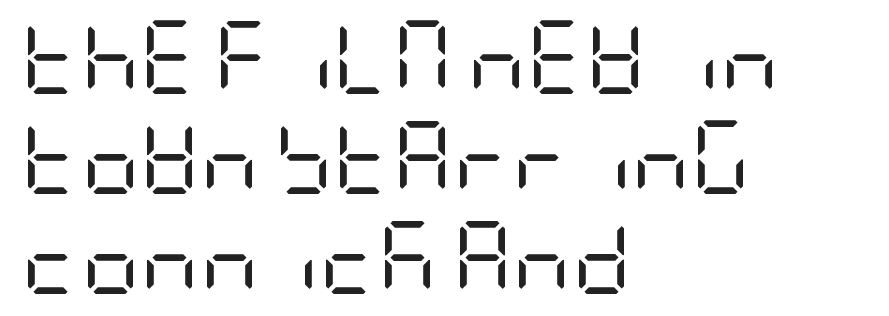
The image shows 73 px regular-weight, condensed sans-serif type, upright; set left-aligned, normal line spacing (1.37x), normal letter spacing, not underlined; low stroke contrast and a large x-height.
